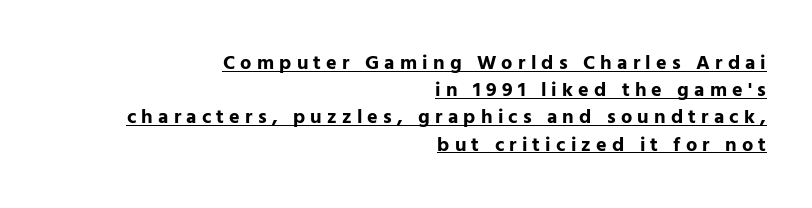
Characters remain perfectly vertical along every line. The face used here is rendered with a markedly widened letterfit. Has an underline been added? It has. Layout note: lines flush right.
